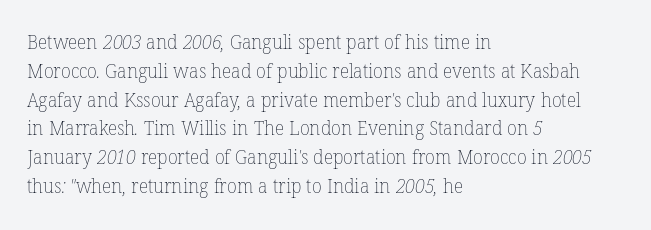
The image shows 20 px text type; set left-aligned, normal line spacing (1.44x), normal letter spacing, not underlined.
